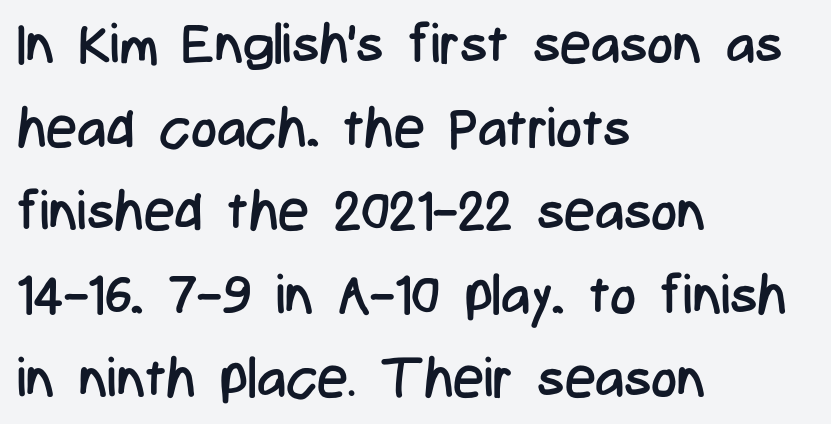
{"serif": "no", "italic": "no", "bold": "no", "weight": "regular", "width": "condensed", "stroke_contrast": "low", "x_height": "medium", "monospaced": "no", "underline": "no", "align": "left", "line_spacing": "normal", "line_spacing_ratio": 1.52, "letter_spacing": "normal", "letter_spacing_em": 0.0, "glyph_px": 55}
